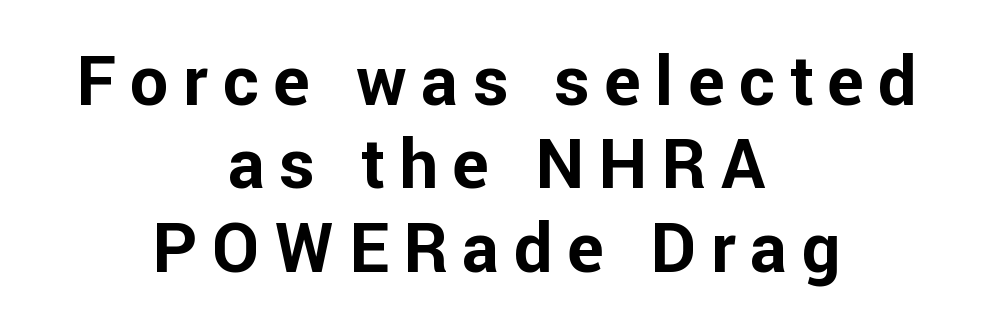
Q: Is the text bold? A: Yes.
Q: Is the text italic (slanted)? A: No, it is upright.
Q: Is the typeface a serif or a sans-serif typeface? A: Sans-serif.
Q: Is the text underlined? A: No.
Q: How is the paragraph aligned? A: Centered.
Q: Is the spacing between letters normal or unusually wide? A: Unusually wide.
Q: Width (condensed, normal, or wide)? A: Normal.
Q: Stroke contrast? A: Low.
Q: x-height? A: Medium.
Q: Monospaced? A: No.
